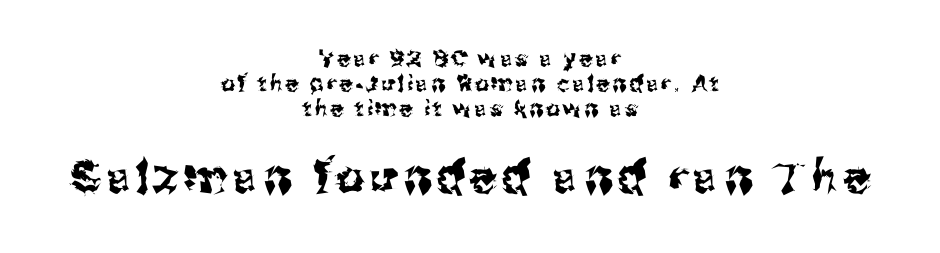
{"serif": "no", "italic": "no", "width": "normal", "stroke_contrast": "medium", "x_height": "medium", "monospaced": "no", "underline": "no", "align": "center", "line_spacing": "tight", "line_spacing_ratio": 1.14, "larger_block": "second", "size_ratio": 2.0, "glyph_px": 44}
